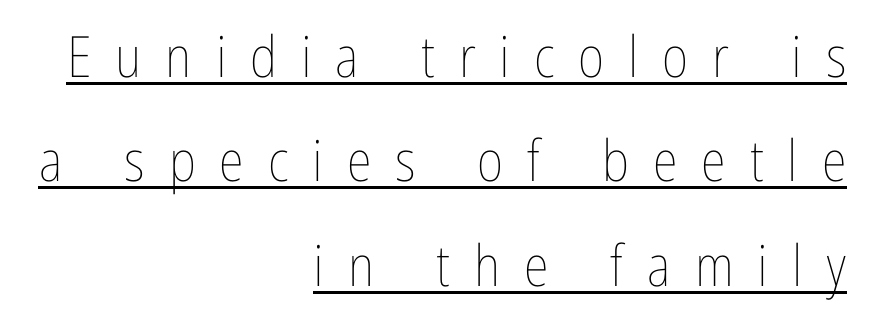
Think of a printed novel: that variable character pitch is what you see here. The letterforms sit at book weight or below. Right-aligned paragraph, ragged on the left. Characters follow at a spacing far wider than the type designer built in. A typographer would call this underscored text.
